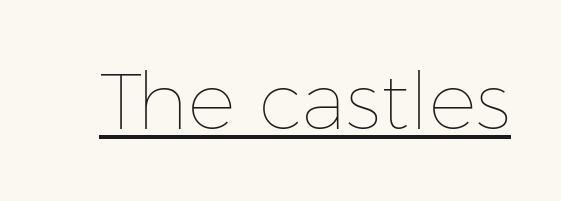
{"italic": "no", "bold": "no", "weight": "thin", "width": "normal", "stroke_contrast": "low", "x_height": "medium", "monospaced": "no", "underline": "yes", "letter_spacing": "normal", "letter_spacing_em": 0.0, "glyph_px": 80}
